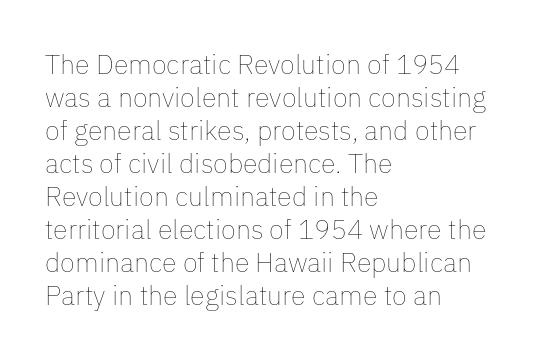
The image shows 27 px text type, upright; set left-aligned, line spacing 1.22x, normal letter spacing, not underlined.
